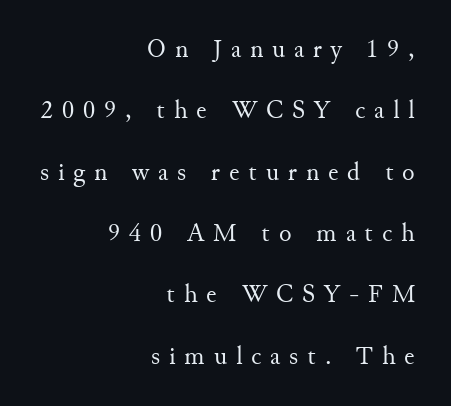
The image shows 26 px text type, upright; set right-aligned, loose line spacing (2.36x), unusually wide letter spacing (+0.34 em), not underlined.
